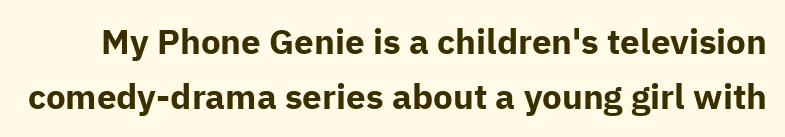
Q: Is the text bold? A: Yes.
Q: Is the text italic (slanted)? A: No, it is upright.
Q: Is the typeface a serif or a sans-serif typeface? A: Sans-serif.
Q: Is the text underlined? A: No.
Q: Is the spacing between letters normal or unusually wide? A: Normal.
Q: Is the spacing between lines tight, normal or loose? A: Normal.
Q: Width (condensed, normal, or wide)? A: Normal.
Q: Stroke contrast? A: Low.
Q: x-height? A: Medium.
Q: Monospaced? A: No.
